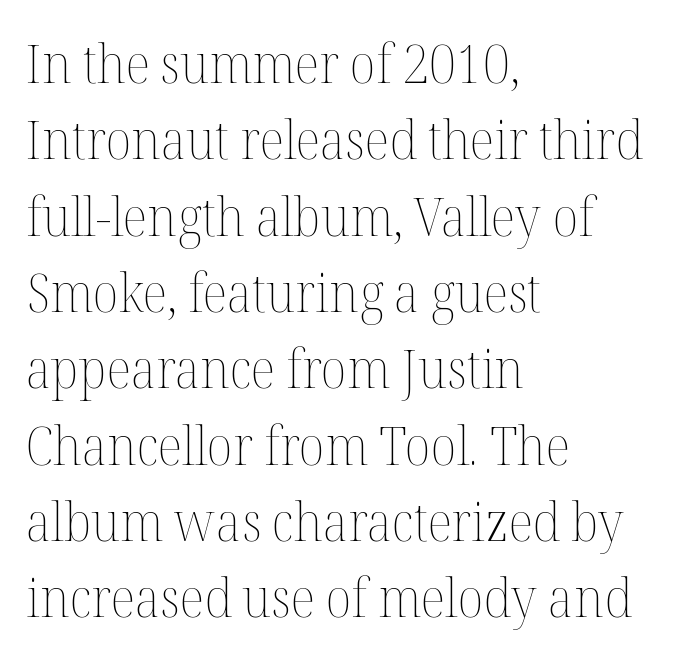
Successive baselines arrive at the customary interval. Check the space under the baseline: it is left empty. The lettering stays uniformly vertical, giving the passage a roman look. Spacing between characters is what you'd get straight out of the box.
